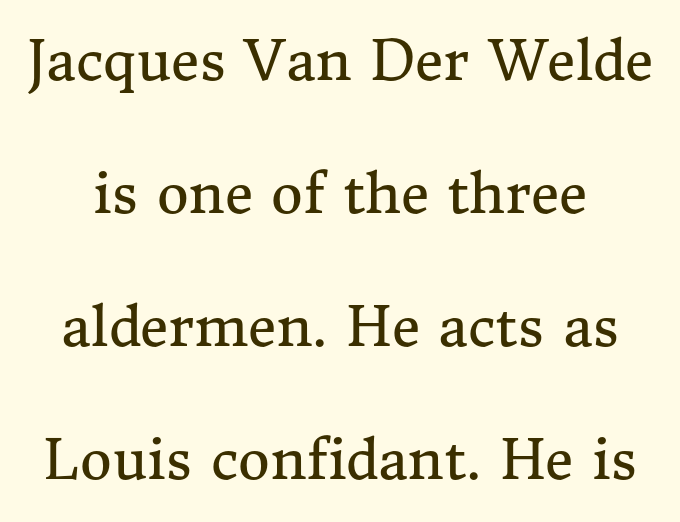
{"serif": "yes", "italic": "no", "bold": "no", "weight": "regular", "width": "normal", "stroke_contrast": "medium", "x_height": "medium", "monospaced": "no", "underline": "no", "line_spacing": "loose", "line_spacing_ratio": 2.42, "letter_spacing": "normal", "letter_spacing_em": 0.0, "glyph_px": 55}
